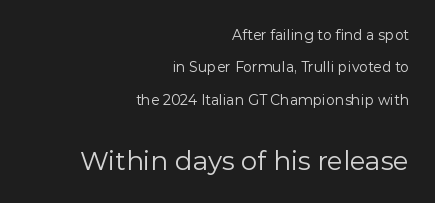
Posture: straight, roman, zero tilt. The characters are drawn with everyday or finer stroke widths. The rendering anchors every line to the right-hand side. Successive baselines arrive slowly, with a big drop between each. You get the small type first, then a jump to larger type. The letterforms sit shoulder to shoulder at normal distance.
